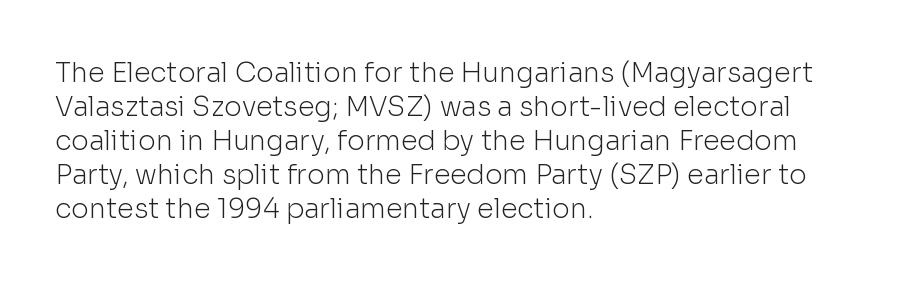
{"italic": "no", "bold": "no", "underline": "no", "align": "left", "line_spacing": "normal", "line_spacing_ratio": 1.26, "letter_spacing": "normal", "letter_spacing_em": 0.0, "glyph_px": 27}
